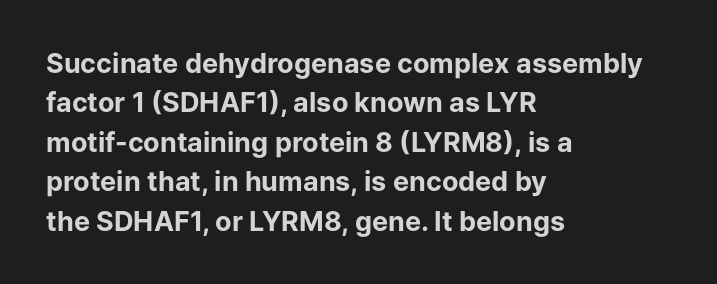
Q: Is the text bold? A: Yes.
Q: Is the text italic (slanted)? A: No, it is upright.
Q: Is the text underlined? A: No.
Q: How is the paragraph aligned? A: Left-aligned.
Q: Is the spacing between letters normal or unusually wide? A: Normal.
Q: Is the spacing between lines tight, normal or loose? A: Normal.
